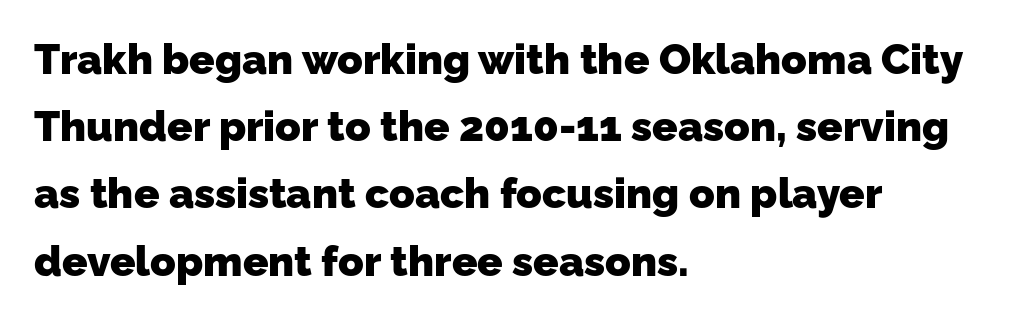
The image shows 42 px heavy sans-serif type; set left-aligned, normal line spacing (1.6x), normal letter spacing, not underlined; low stroke contrast and a medium x-height.
